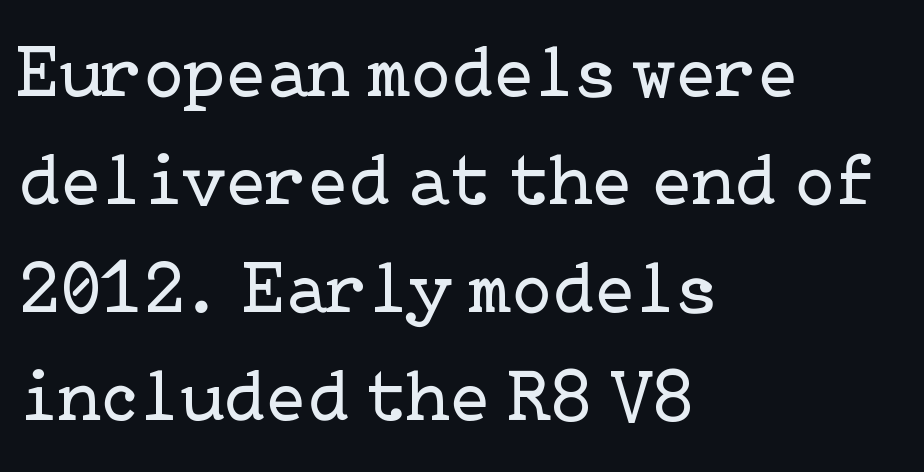
Typographically, this falls in the serif category. The space directly below the letters is spotless. The paragraph has a hard left edge and a soft right edge. Caption: standard tracking, unaltered.
